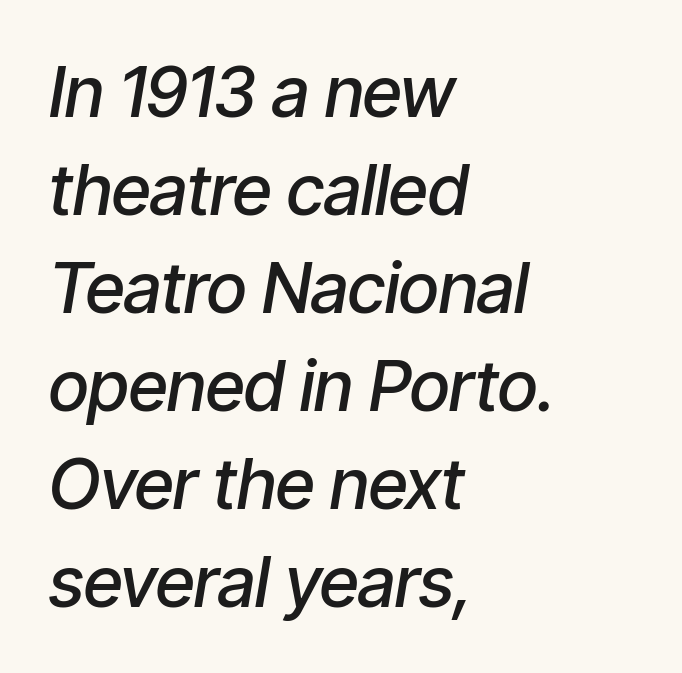
Emphasis by weight is partial: semibold. Compared with typical body copy, the letter spacing here is the same. This sample has the flowing, uneven cadence of proportional lettering. Beneath every word, the page is bare. Visually the block forms a straight wall on the left and a jagged coastline on the right.
